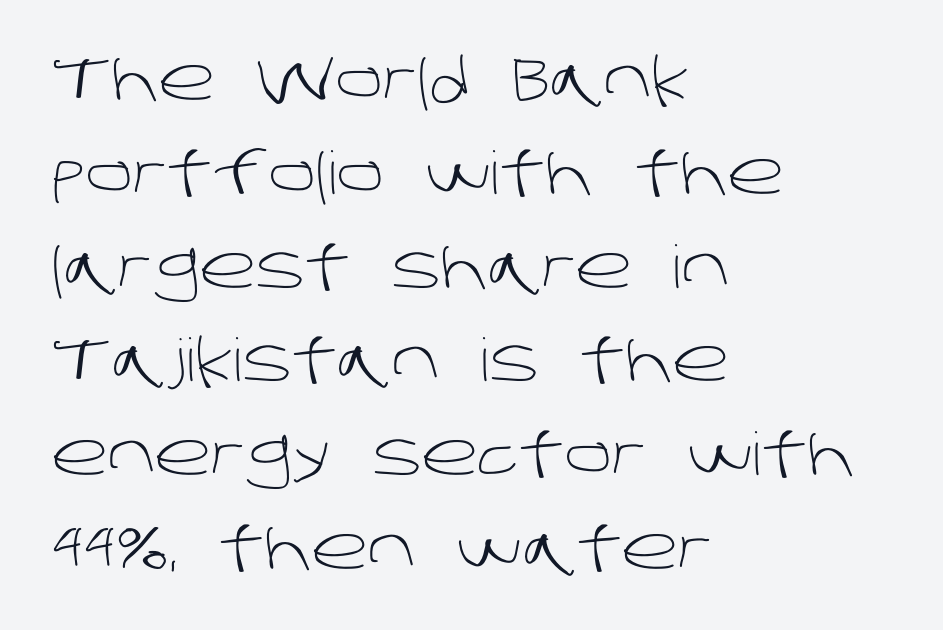
Weight class: somewhere from thin through regular. The face used here is rendered with its standard letterfit. These lines are rendered in a variable-pitch font. Just letters on the line, the space beneath them empty. Does the copy run flush right? No — it runs flush left.
